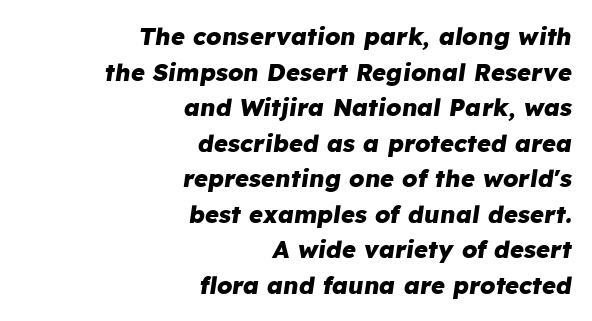
Q: Is the text bold? A: Yes.
Q: Is the text italic (slanted)? A: Yes, it leans right by about 8 degrees.
Q: Is the text underlined? A: No.
Q: How is the paragraph aligned? A: Right-aligned.
Q: Is the spacing between letters normal or unusually wide? A: Normal.
Q: Is the spacing between lines tight, normal or loose? A: Normal.
